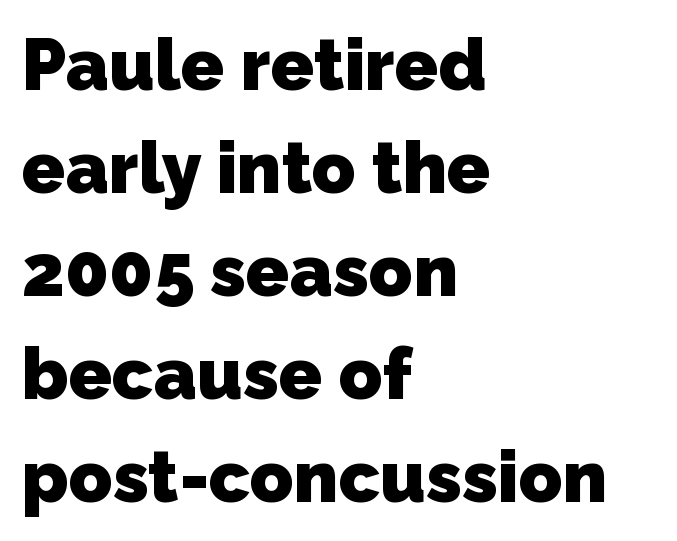
Q: Is the text bold? A: Yes.
Q: Is the typeface a serif or a sans-serif typeface? A: Sans-serif.
Q: Is the text underlined? A: No.
Q: How is the paragraph aligned? A: Left-aligned.
Q: Is the spacing between letters normal or unusually wide? A: Normal.
Q: Is the spacing between lines tight, normal or loose? A: Normal.
Q: Width (condensed, normal, or wide)? A: Normal.
Q: Stroke contrast? A: Low.
Q: x-height? A: Medium.
Q: Monospaced? A: No.
